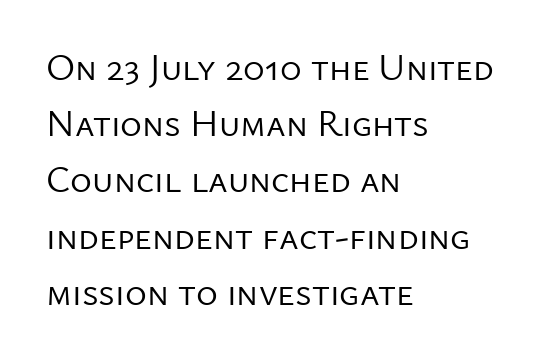
Casual observation: everything's shoved over to the left. A clean baseline with only descenders dipping below it. These lines are rendered in a variable-pitch font. The type is set solid horizontally, with unmodified tracking.
